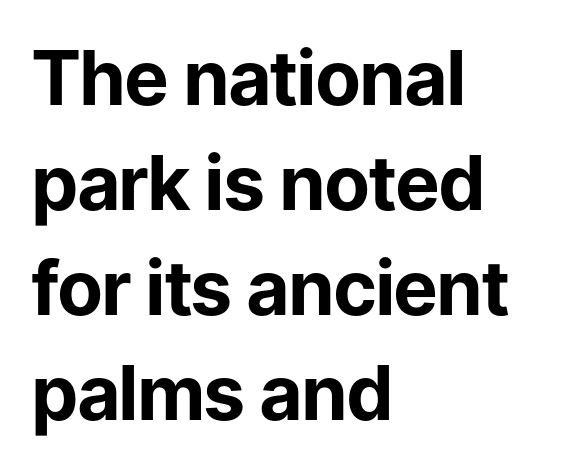
One-word summary of the alignment: left. The typesetting leans heavy: a genuine bold. You can tell it's not italic because the verticals are truly vertical. Observe the ordinary spacing: letters are neighbours, not strangers.
